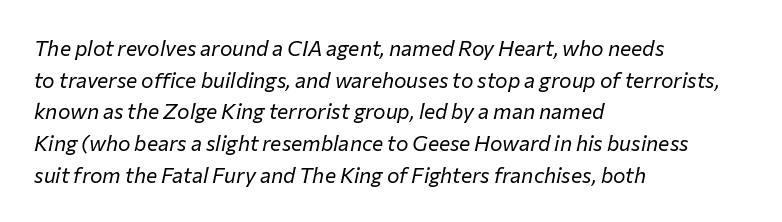
The vertical gap from one line to the next is medium. The space directly below the letters is spotless. The face looks like a standard text weight, possibly lighter. The lines in this sample share a left origin and differ only in where they stop. This sample uses an oblique cut, with every glyph tilted off the vertical. Observe the ordinary spacing: letters are neighbours, not strangers.
